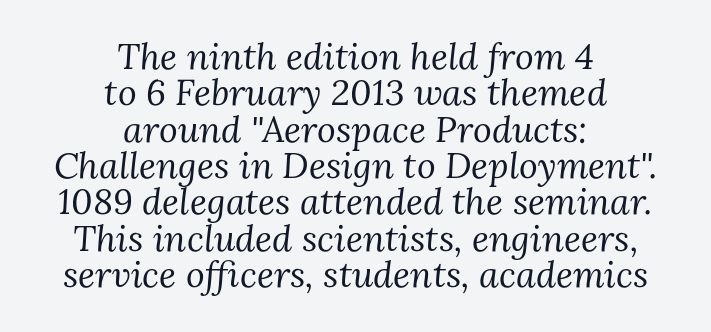
Centered paragraph, ragged on both sides. I'd call this a serif setting — the letters wear small feet. Counters stay open thanks to moderate or lighter strokes. No word sits above an underline. Do the characters align in a grid? No, the font is proportional. Glyph-to-glyph distance matches everyday printed text.
